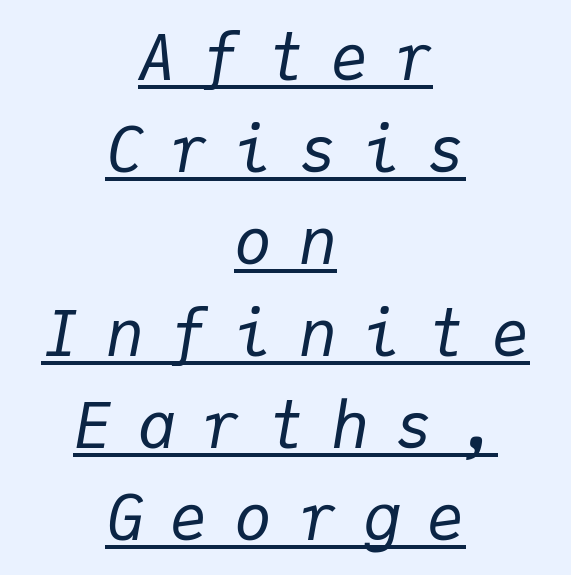
The image shows 63 px regular-weight type, italic (leaning right), monospaced; set centered, normal line spacing (1.46x), unusually wide letter spacing (+0.42 em), underlined; low stroke contrast and a medium x-height.
